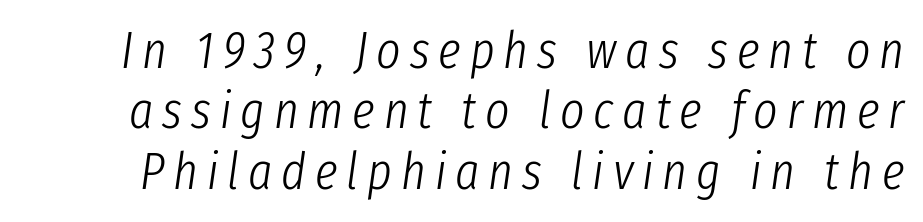
Q: Is the text bold? A: No.
Q: Is the text italic (slanted)? A: Yes, it leans right by about 8 degrees.
Q: Is the text underlined? A: No.
Q: Width (condensed, normal, or wide)? A: Condensed.
Q: Stroke contrast? A: Low.
Q: x-height? A: Medium.
Q: Monospaced? A: No.
